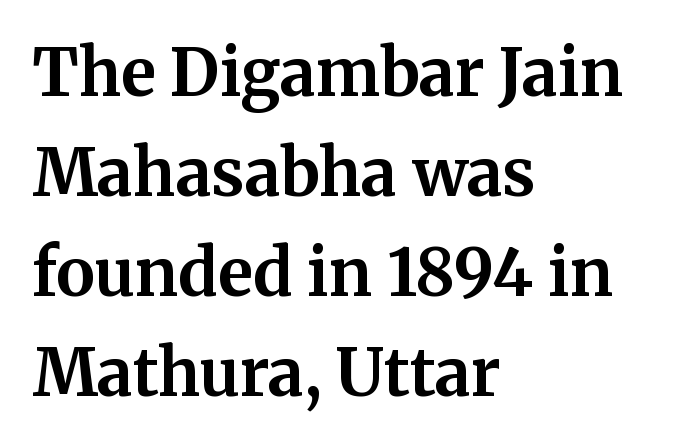
Q: Is the text bold? A: Yes.
Q: Is the text italic (slanted)? A: No, it is upright.
Q: Is the typeface a serif or a sans-serif typeface? A: Serif.
Q: Is the text underlined? A: No.
Q: How is the paragraph aligned? A: Left-aligned.
Q: Is the spacing between letters normal or unusually wide? A: Normal.
Q: Is the spacing between lines tight, normal or loose? A: Normal.
Q: Width (condensed, normal, or wide)? A: Normal.
Q: Stroke contrast? A: Medium.
Q: x-height? A: Medium.
Q: Monospaced? A: No.
